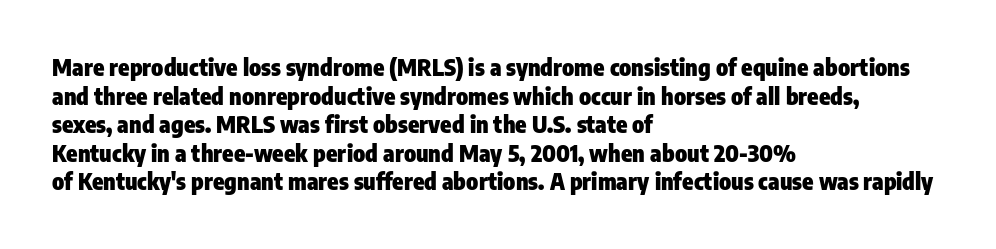
Q: Is the text bold? A: Yes.
Q: Is the text italic (slanted)? A: No, it is upright.
Q: Is the text underlined? A: No.
Q: How is the paragraph aligned? A: Left-aligned.
Q: Is the spacing between letters normal or unusually wide? A: Normal.
